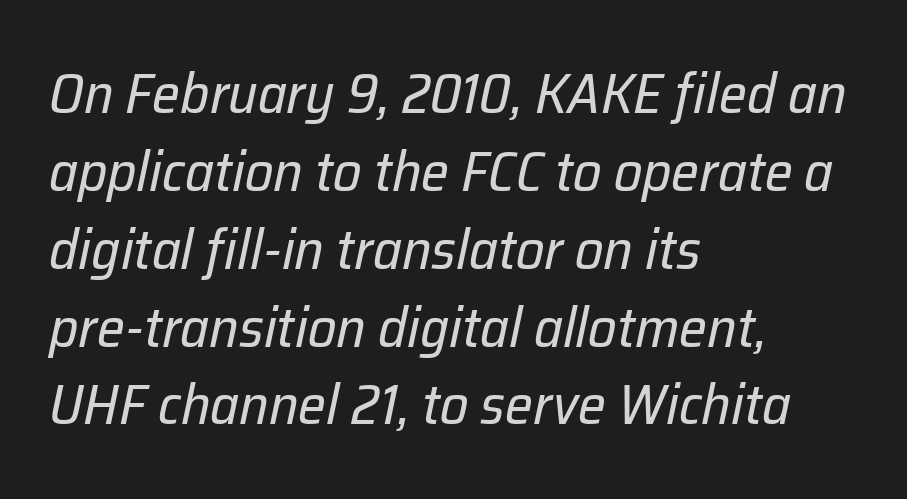
The face used here is proportionally spaced, like ordinary book or web type. You could call the tracking neutral — neither tight nor loose. The glyphs look as if they've been sheared to an angle. The space beneath each line is pristine and unruled.
